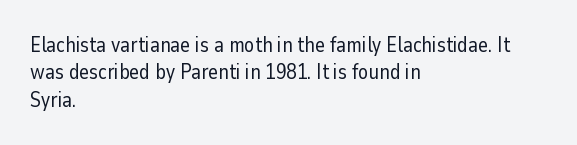
The image shows 21 px text type, upright; set left-aligned, normal line spacing (1.3x), normal letter spacing, not underlined.
